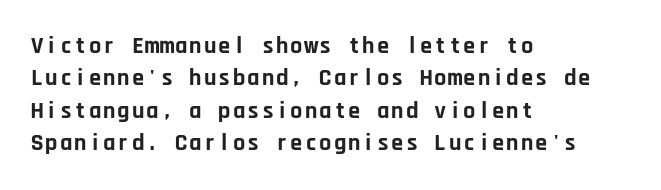
The image shows 24 px bold type, upright; set left-aligned, normal line spacing (1.35x), normal letter spacing, not underlined.
